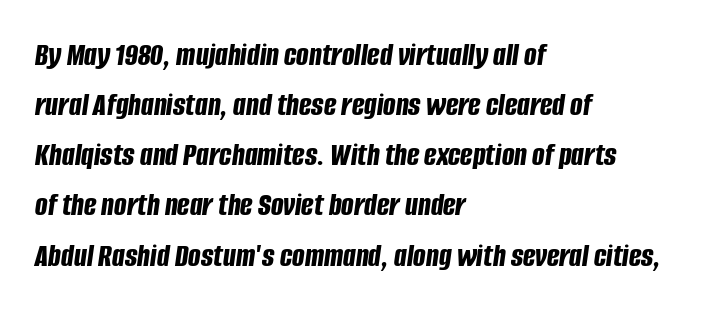
The image shows 33 px bold, condensed type, italic (leaning right); set left-aligned, normal line spacing (1.52x), normal letter spacing, not underlined; low stroke contrast and a large x-height.
